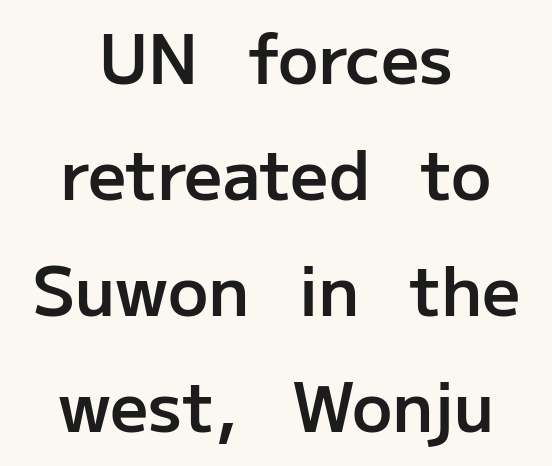
Q: Is the text bold? A: Semi-bold.
Q: Is the text italic (slanted)? A: No, it is upright.
Q: Is the typeface a serif or a sans-serif typeface? A: Sans-serif.
Q: Is the text underlined? A: No.
Q: How is the paragraph aligned? A: Centered.
Q: Is the spacing between letters normal or unusually wide? A: Normal.
Q: Width (condensed, normal, or wide)? A: Normal.
Q: Stroke contrast? A: Low.
Q: x-height? A: Medium.
Q: Monospaced? A: No.
